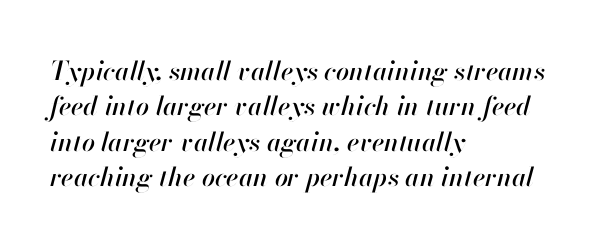
{"italic": "yes", "lean": "right", "slant_degrees": 13, "underline": "no", "align": "left", "line_spacing": "normal", "line_spacing_ratio": 1.36, "letter_spacing": "normal", "letter_spacing_em": 0.0, "glyph_px": 26}
